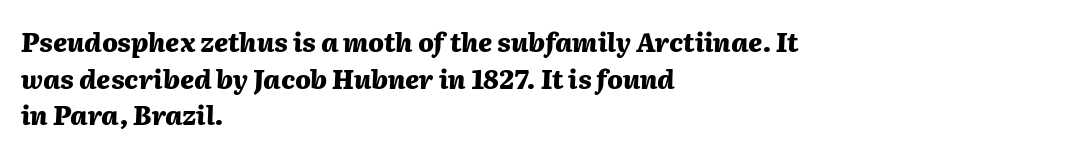
{"italic": "yes", "lean": "right", "slant_degrees": 2, "bold": "yes", "underline": "no", "align": "left", "line_spacing": "normal", "line_spacing_ratio": 1.41, "letter_spacing": "normal", "letter_spacing_em": 0.0, "glyph_px": 26}
